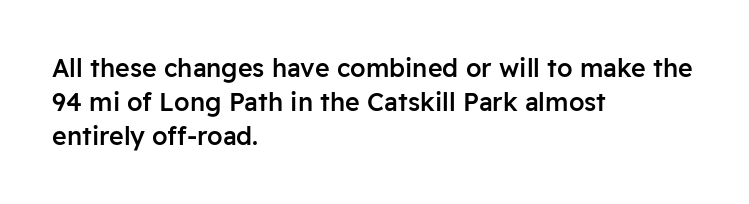
Do the letters lean? They stand straight. Set as a demibold, roughly 600 on the weight scale. Interline gaps are of average width in this sample. Has an underline been added? It has not. In CSS terms this would be text-align: left. The passage shown has conventional tracking throughout.
